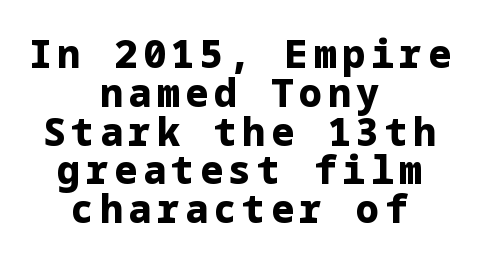
This sample uses an upright cut, with every glyph sitting square on the baseline. This sample uses a sans-serif face. The designer dialed line spacing down below the default. Each glyph is drawn with heavy, bold strokes. Quick note: underline off. If you folded the block vertically in half, each line would mirror itself in length.
